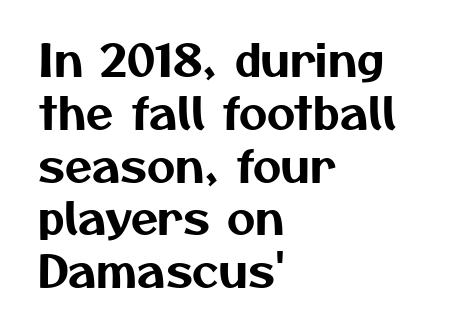
{"serif": "no", "width": "normal", "stroke_contrast": "medium", "x_height": "medium", "monospaced": "no", "underline": "no", "align": "left", "line_spacing_ratio": 1.2, "letter_spacing": "normal", "letter_spacing_em": 0.0, "glyph_px": 44}
